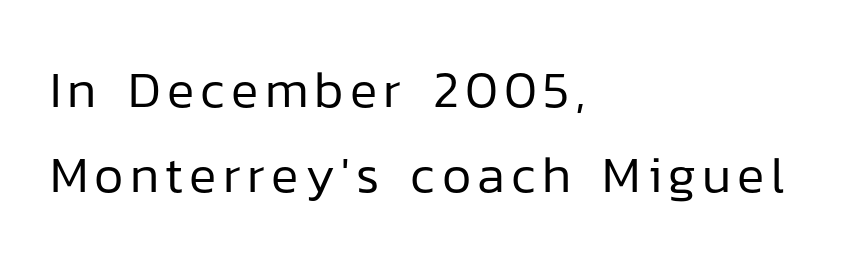
Q: Is the text bold? A: No.
Q: Is the text italic (slanted)? A: No, it is upright.
Q: Is the typeface a serif or a sans-serif typeface? A: Sans-serif.
Q: Is the text underlined? A: No.
Q: How is the paragraph aligned? A: Left-aligned.
Q: Is the spacing between lines tight, normal or loose? A: Normal.
Q: Width (condensed, normal, or wide)? A: Normal.
Q: Stroke contrast? A: Low.
Q: x-height? A: Medium.
Q: Monospaced? A: No.
